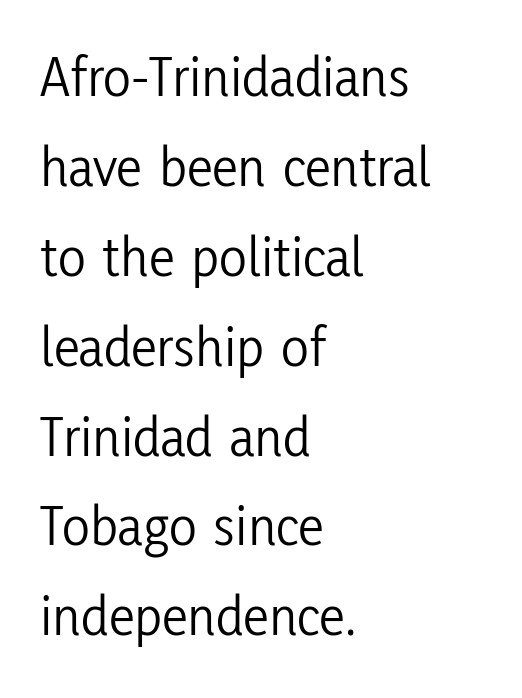
Q: Is the text bold? A: No.
Q: Is the text italic (slanted)? A: No, it is upright.
Q: Is the typeface a serif or a sans-serif typeface? A: Sans-serif.
Q: Is the text underlined? A: No.
Q: How is the paragraph aligned? A: Left-aligned.
Q: Is the spacing between letters normal or unusually wide? A: Normal.
Q: Is the spacing between lines tight, normal or loose? A: Normal.
Q: Width (condensed, normal, or wide)? A: Condensed.
Q: Stroke contrast? A: Low.
Q: x-height? A: Medium.
Q: Monospaced? A: No.
